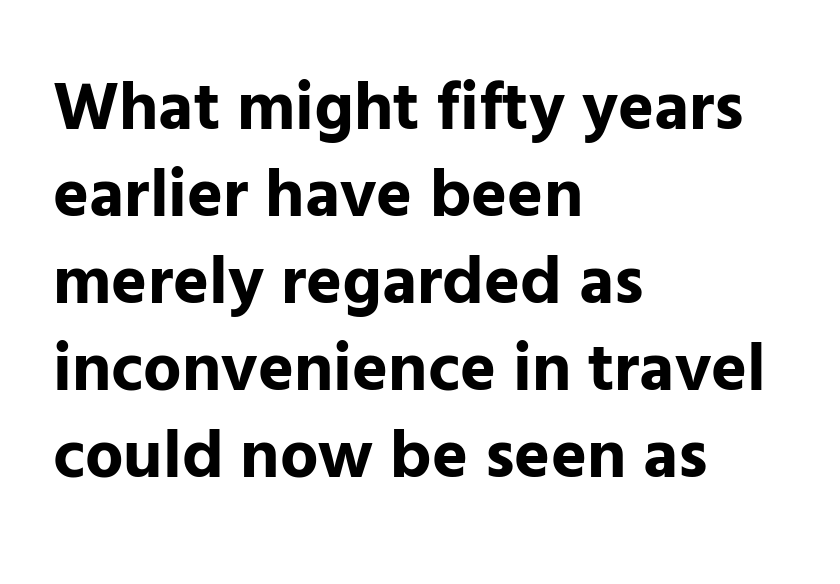
Q: Is the text bold? A: Yes.
Q: Is the text italic (slanted)? A: No, it is upright.
Q: Is the typeface a serif or a sans-serif typeface? A: Sans-serif.
Q: Is the text underlined? A: No.
Q: How is the paragraph aligned? A: Left-aligned.
Q: Is the spacing between letters normal or unusually wide? A: Normal.
Q: Is the spacing between lines tight, normal or loose? A: Normal.
Q: Width (condensed, normal, or wide)? A: Normal.
Q: Stroke contrast? A: Low.
Q: x-height? A: Medium.
Q: Monospaced? A: No.
